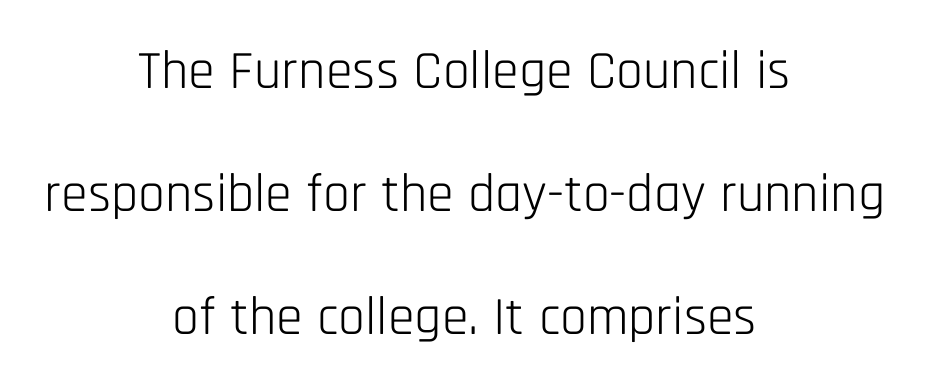
Characters remain perfectly vertical along every line. No extra tracking has been applied to these lines. A typesetter would call this leading open, well beyond the default. Weight: regular or lighter. Decoration check: the copy has no underline. Think of a printed novel: that variable character pitch is what you see here.
